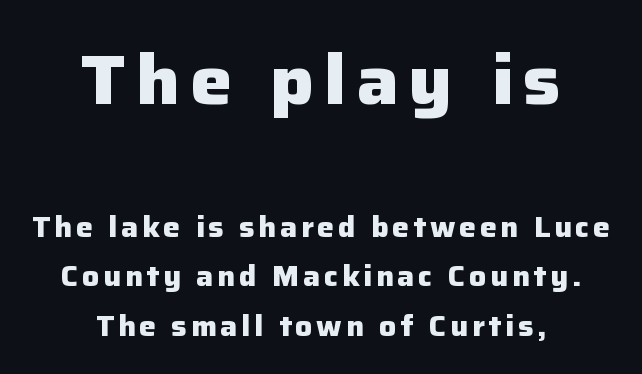
Q: Is the text bold? A: Yes.
Q: Is the text italic (slanted)? A: No, it is upright.
Q: Is the typeface a serif or a sans-serif typeface? A: Sans-serif.
Q: Is the text underlined? A: No.
Q: How is the paragraph aligned? A: Centered.
Q: Which block of text is set in a larger size, the first (top) or the second (bottom)? A: The first (top) one.
Q: Width (condensed, normal, or wide)? A: Normal.
Q: Stroke contrast? A: Low.
Q: x-height? A: Medium.
Q: Monospaced? A: No.
